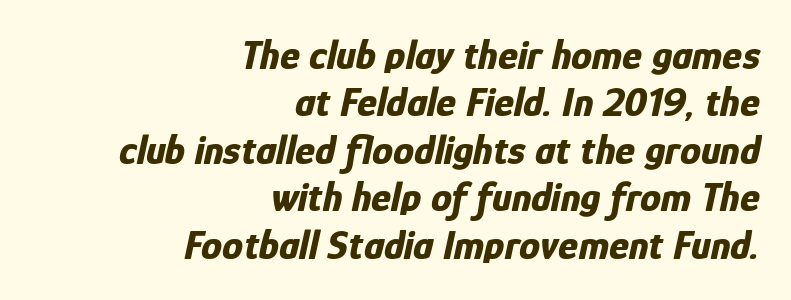
The face used here is proportionally spaced, like ordinary book or web type. Weight check: bold — yes, fully. Whoever set this chose condensed vertical rhythm over breathing room. Does the lettering tilt? It does — this is italic. This rendering leaves character spacing at its baseline value. The paragraph has a hard right edge and a soft left edge.
